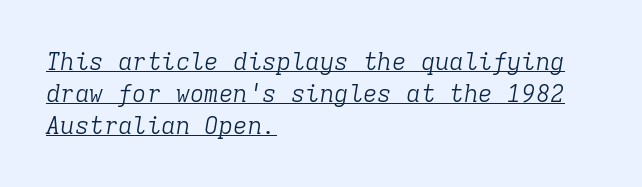
{"italic": "yes", "lean": "right", "slant_degrees": 9, "bold": "no", "underline": "yes", "align": "left", "line_spacing": "normal", "line_spacing_ratio": 1.33, "letter_spacing": "normal", "letter_spacing_em": 0.0, "glyph_px": 24}
